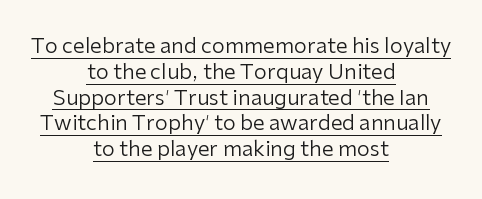
The image shows 21 px text type, upright; set centered, line spacing 1.23x, normal letter spacing, underlined.
